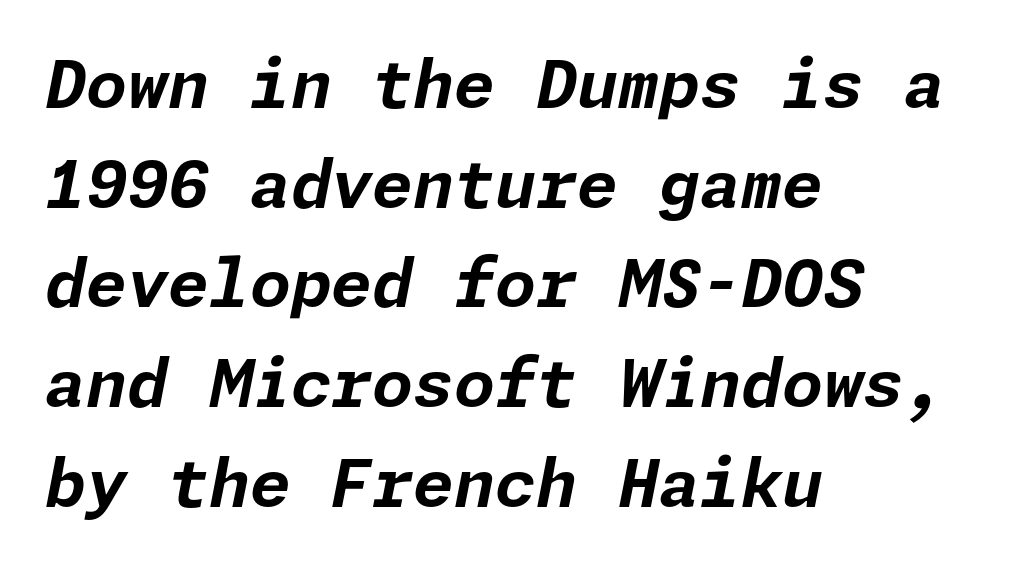
Heavy, bold letterforms. There is no visible air inserted between adjacent glyphs. The paragraph has a hard left edge and a soft right edge. The rendering applies a slant to the glyphs. Each new line begins a customary step beneath the previous one. A clean baseline with only descenders dipping below it.
